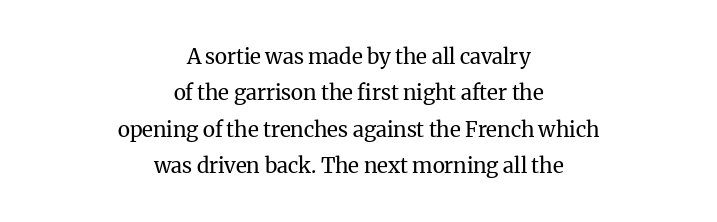
Q: Is the text bold? A: No.
Q: Is the text italic (slanted)? A: No, it is upright.
Q: Is the text underlined? A: No.
Q: How is the paragraph aligned? A: Centered.
Q: Is the spacing between letters normal or unusually wide? A: Normal.
